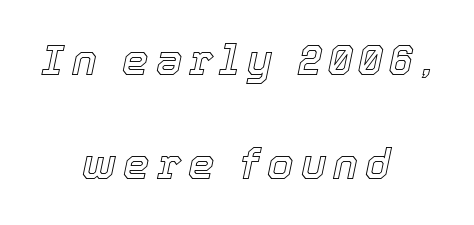
The image shows 42 px text type, italic (leaning right); set centered, loose line spacing (2.47x), not underlined; a medium x-height.
